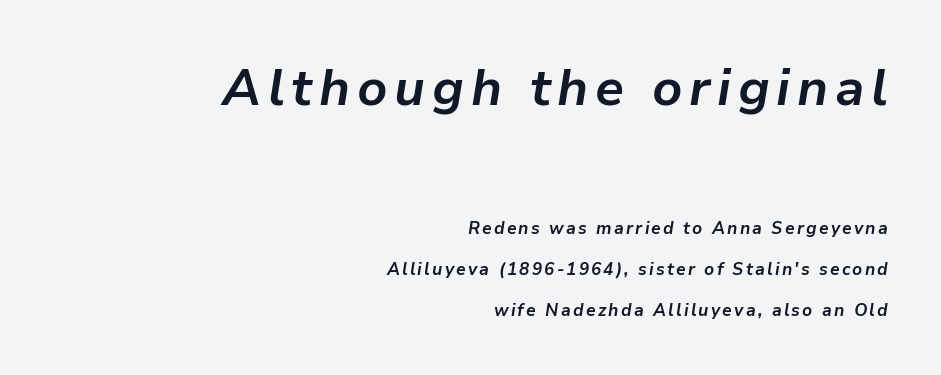
{"italic": "yes", "lean": "right", "slant_degrees": 9, "bold": "yes", "weight": "bold", "width": "normal", "stroke_contrast": "low", "x_height": "medium", "monospaced": "no", "underline": "no", "align": "right", "line_spacing": "loose", "line_spacing_ratio": 2.4, "larger_block": "first", "size_ratio": 3.0, "glyph_px": 51}
